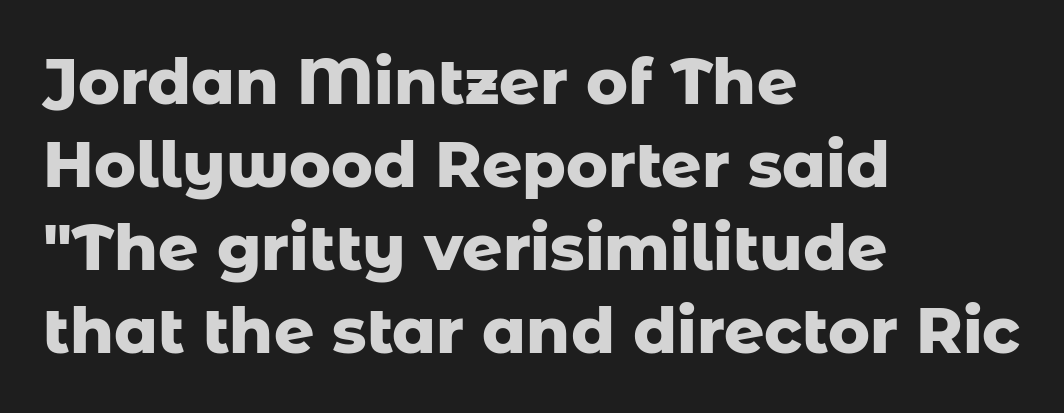
Q: Is the text bold? A: Yes.
Q: Is the text italic (slanted)? A: No, it is upright.
Q: Is the typeface a serif or a sans-serif typeface? A: Sans-serif.
Q: Is the text underlined? A: No.
Q: How is the paragraph aligned? A: Left-aligned.
Q: Is the spacing between letters normal or unusually wide? A: Normal.
Q: Is the spacing between lines tight, normal or loose? A: Normal.
Q: Width (condensed, normal, or wide)? A: Normal.
Q: Stroke contrast? A: Low.
Q: x-height? A: Medium.
Q: Monospaced? A: No.
